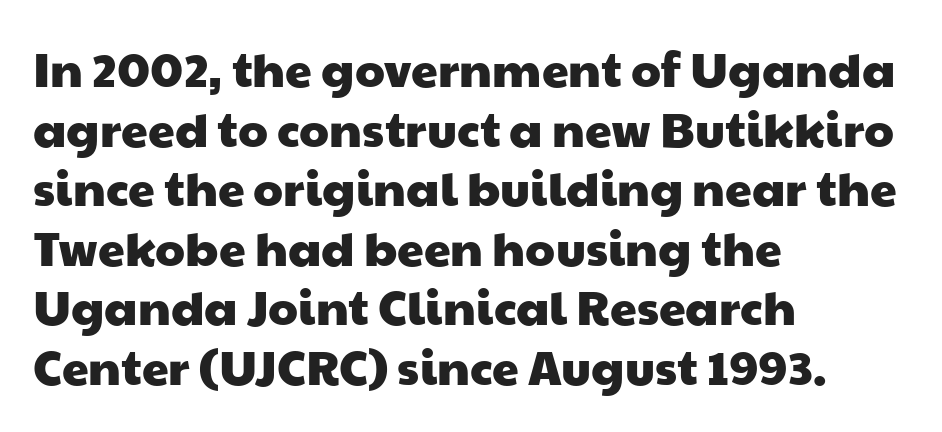
Line beginnings align vertically; line endings do not. Note the varied advance widths — an 'i' is clearly narrower than an 'm'. In terms of letterspacing, this is plain default setting. A bare baseline throughout the passage. This rendering employs a face without finishing strokes, i.e., a sans-serif.
